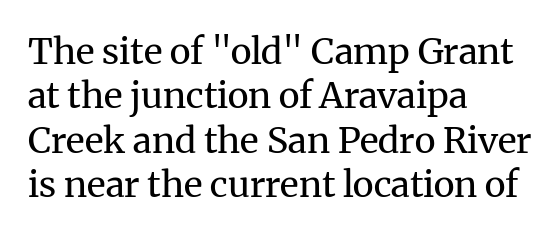
On a weight scale, this lands at 450 or below. Underlining? Definitely not there. Looks like regular typesetting: each glyph gets only the width it needs. Font category for this specimen: serif. Line starts are locked; line ends wander.
